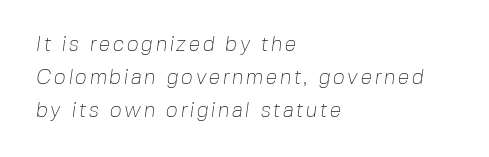
{"bold": "no", "underline": "no", "align": "left", "line_spacing": "normal", "line_spacing_ratio": 1.57, "glyph_px": 21}
